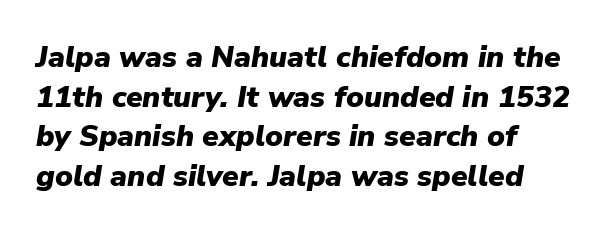
The image shows 30 px heavy type, italic (leaning right); set left-aligned, normal line spacing (1.32x), normal letter spacing, not underlined; low stroke contrast and a medium x-height.
